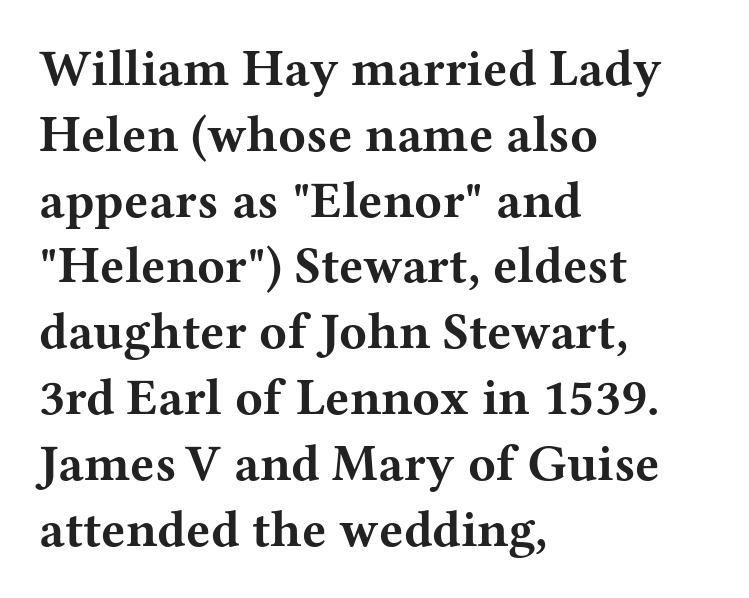
The image shows 51 px bold, wide serif type, upright; set left-aligned, normal line spacing (1.29x), normal letter spacing, not underlined; medium stroke contrast and a medium x-height.
